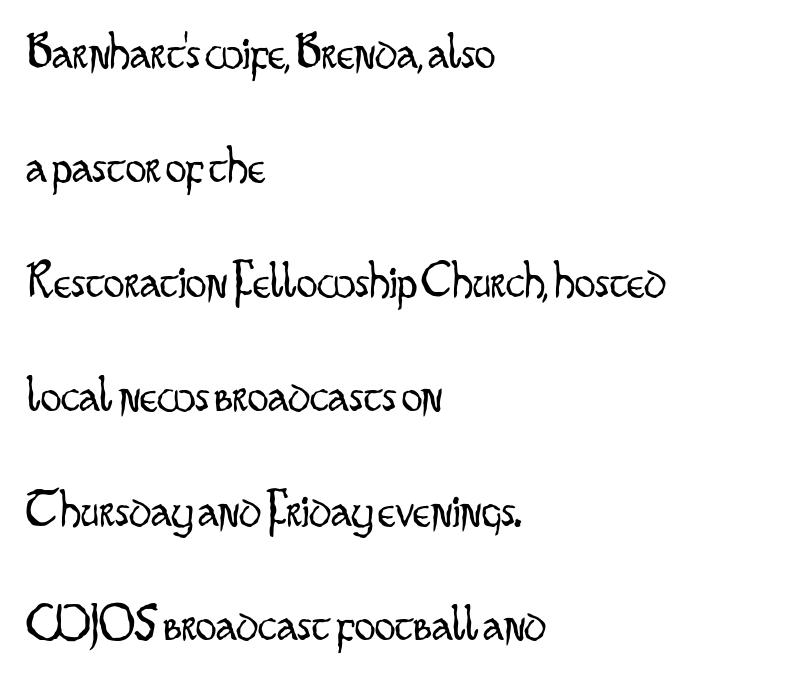
The image shows 52 px light, condensed sans-serif type, upright; set left-aligned, loose line spacing (2.2x), normal letter spacing, not underlined; low stroke contrast and a small x-height.
